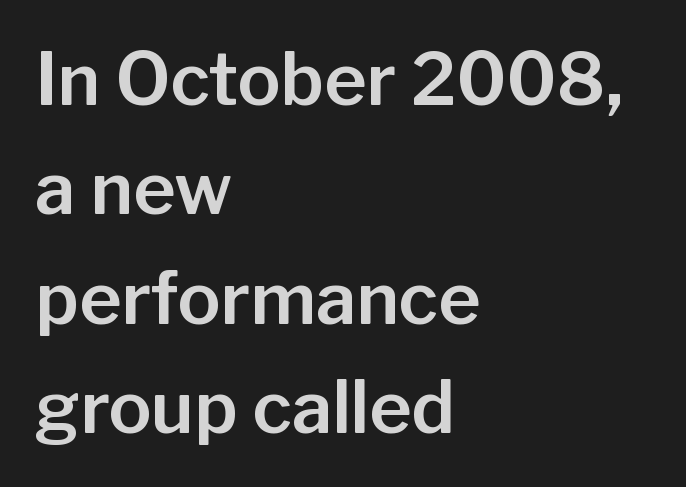
Q: Is the text italic (slanted)? A: No, it is upright.
Q: Is the typeface a serif or a sans-serif typeface? A: Sans-serif.
Q: Is the text underlined? A: No.
Q: How is the paragraph aligned? A: Left-aligned.
Q: Is the spacing between letters normal or unusually wide? A: Normal.
Q: Is the spacing between lines tight, normal or loose? A: Normal.
Q: Width (condensed, normal, or wide)? A: Normal.
Q: Stroke contrast? A: Low.
Q: x-height? A: Medium.
Q: Monospaced? A: No.
